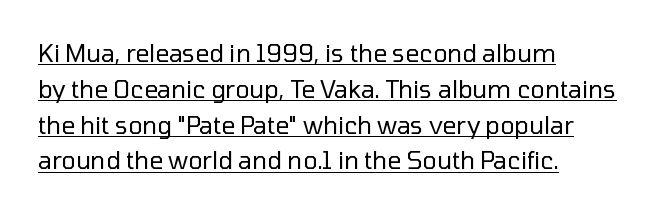
Q: Is the text bold? A: No.
Q: Is the text italic (slanted)? A: No, it is upright.
Q: Is the text underlined? A: Yes.
Q: How is the paragraph aligned? A: Left-aligned.
Q: Is the spacing between letters normal or unusually wide? A: Normal.
Q: Is the spacing between lines tight, normal or loose? A: Normal.
